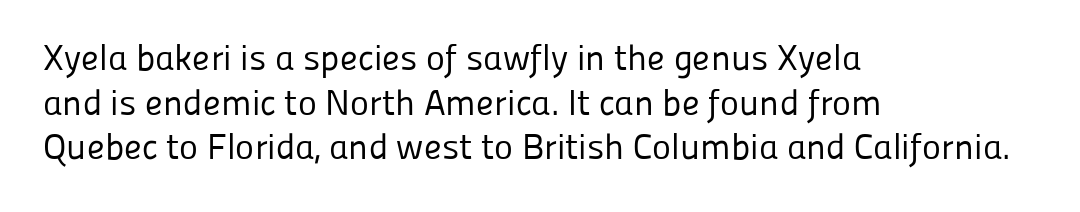
{"serif": "no", "italic": "no", "bold": "no", "weight": "regular", "width": "normal", "stroke_contrast": "low", "x_height": "medium", "monospaced": "no", "underline": "no", "align": "left", "line_spacing_ratio": 1.24, "letter_spacing": "normal", "letter_spacing_em": 0.0, "glyph_px": 36}
